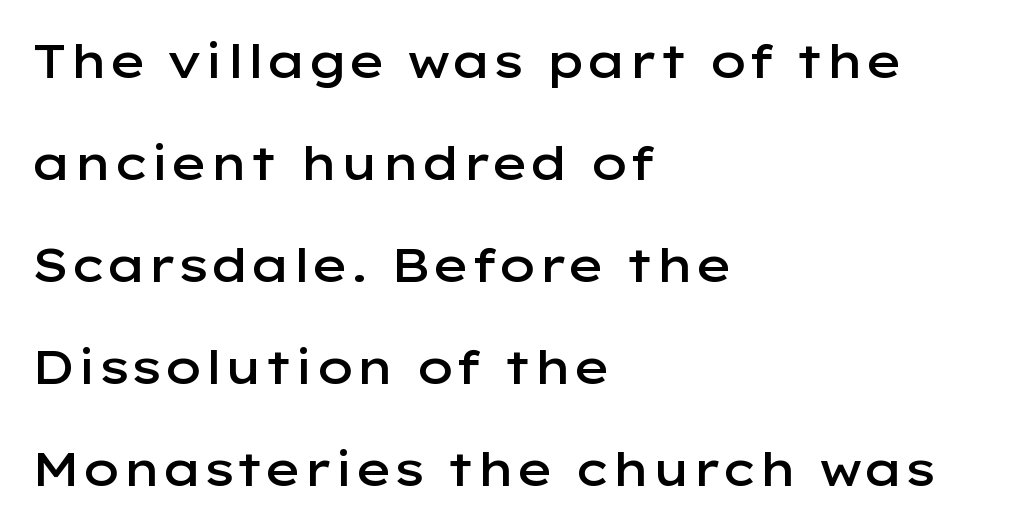
The image shows 47 px semibold, wide sans-serif type, upright; set left-aligned, loose line spacing (2.17x), normal letter spacing, not underlined; low stroke contrast and a medium x-height.
